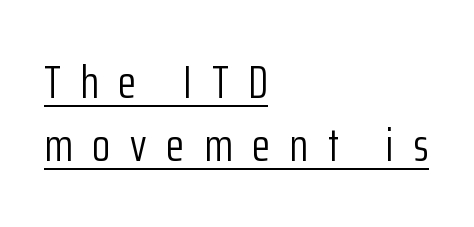
The lines sit at an ordinary, default distance from one another. Serif or sans? Sans — the stroke terminals are bare. Tracking here is generous; glyphs stand well apart from one another. This rendering features underlined lettering. This is the regular roman posture of the typeface. Heft: none added — not bold.
